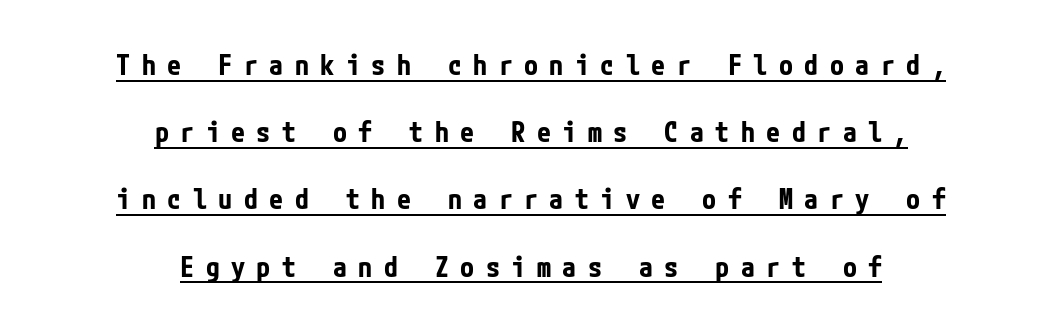
The block of text is sparse from top to bottom, with ample space between rows. Students, this is bold: see how much ink each stroke carries. A student would call this center alignment; a typographer would say set centered. This sample uses an upright cut, with every glyph sitting square on the baseline.
